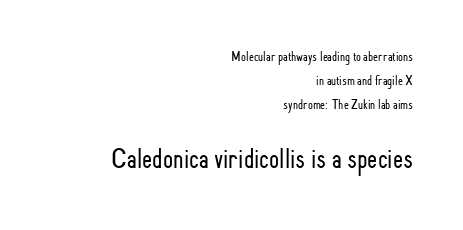
Q: Is the text bold? A: No.
Q: Is the text italic (slanted)? A: No, it is upright.
Q: Is the typeface a serif or a sans-serif typeface? A: Sans-serif.
Q: Is the text underlined? A: No.
Q: How is the paragraph aligned? A: Right-aligned.
Q: Is the spacing between letters normal or unusually wide? A: Normal.
Q: Which block of text is set in a larger size, the first (top) or the second (bottom)? A: The second (bottom) one.
Q: Width (condensed, normal, or wide)? A: Condensed.
Q: Stroke contrast? A: Low.
Q: x-height? A: Small.
Q: Monospaced? A: No.
